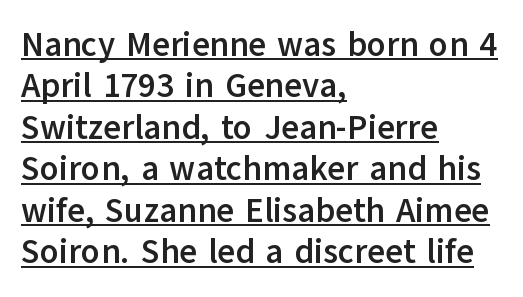
The image shows 34 px semibold sans-serif type, upright; set left-aligned, line spacing 1.22x, normal letter spacing, underlined; low stroke contrast and a medium x-height.
